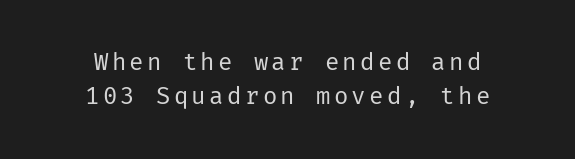
The image shows 24 px text type, upright; set centered, normal line spacing (1.43x), not underlined.
